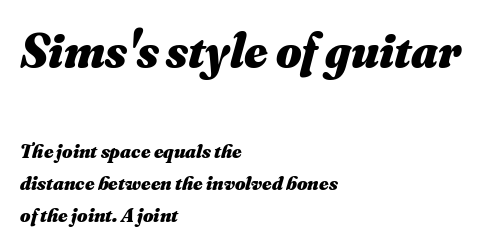
{"italic": "yes", "lean": "right", "slant_degrees": 16, "bold": "yes", "weight": "heavy", "width": "normal", "stroke_contrast": "medium", "x_height": "small", "monospaced": "no", "underline": "no", "align": "left", "line_spacing": "normal", "line_spacing_ratio": 1.61, "letter_spacing": "normal", "letter_spacing_em": 0.0, "larger_block": "first", "size_ratio": 2.45, "glyph_px": 49}
